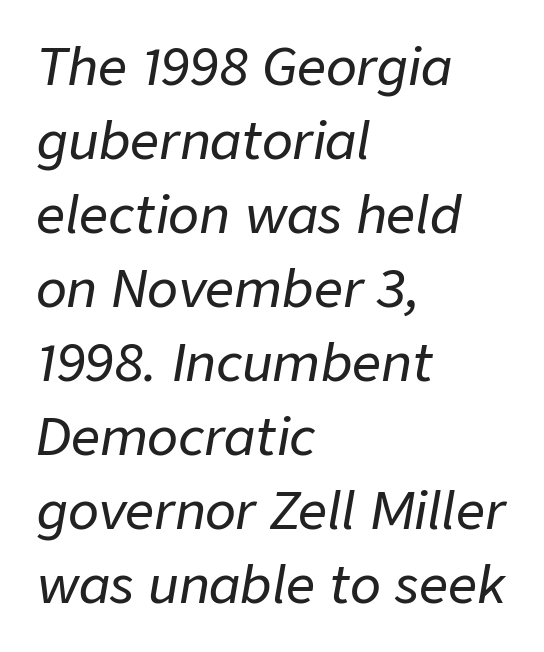
Q: Is the text italic (slanted)? A: Yes, it leans right by about 9 degrees.
Q: Is the text underlined? A: No.
Q: How is the paragraph aligned? A: Left-aligned.
Q: Is the spacing between letters normal or unusually wide? A: Normal.
Q: Is the spacing between lines tight, normal or loose? A: Normal.
Q: Width (condensed, normal, or wide)? A: Normal.
Q: Stroke contrast? A: Low.
Q: x-height? A: Medium.
Q: Monospaced? A: No.
